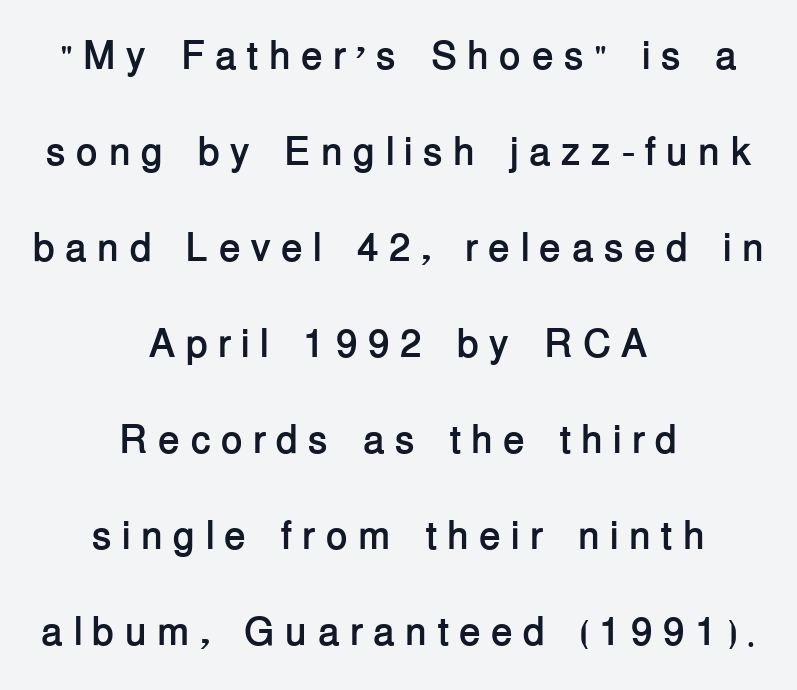
The image shows 40 px semibold sans-serif type, upright; set centered, loose line spacing (2.4x), unusually wide letter spacing (+0.25 em), not underlined; low stroke contrast and a medium x-height.
